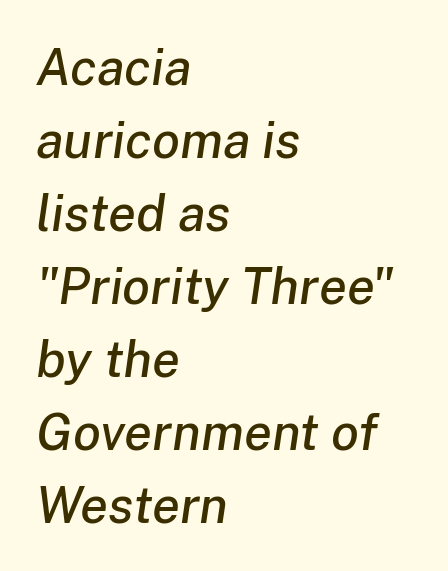
Q: Is the text italic (slanted)? A: Yes, it leans right by about 8 degrees.
Q: Is the text underlined? A: No.
Q: How is the paragraph aligned? A: Left-aligned.
Q: Is the spacing between letters normal or unusually wide? A: Normal.
Q: Is the spacing between lines tight, normal or loose? A: Normal.
Q: Width (condensed, normal, or wide)? A: Normal.
Q: Stroke contrast? A: Low.
Q: x-height? A: Medium.
Q: Monospaced? A: No.
